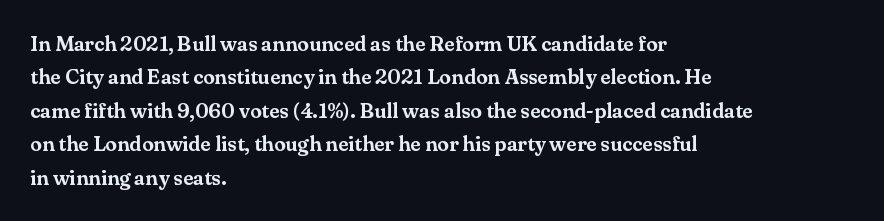
{"italic": "no", "underline": "no", "align": "left", "line_spacing": "normal", "line_spacing_ratio": 1.59, "letter_spacing": "normal", "letter_spacing_em": 0.0, "glyph_px": 21}
